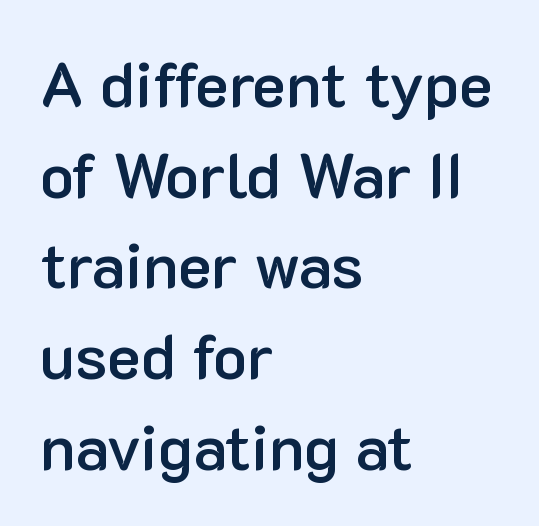
The image shows 63 px semibold sans-serif type, upright; set left-aligned, normal line spacing (1.44x), normal letter spacing, not underlined; low stroke contrast and a medium x-height.
